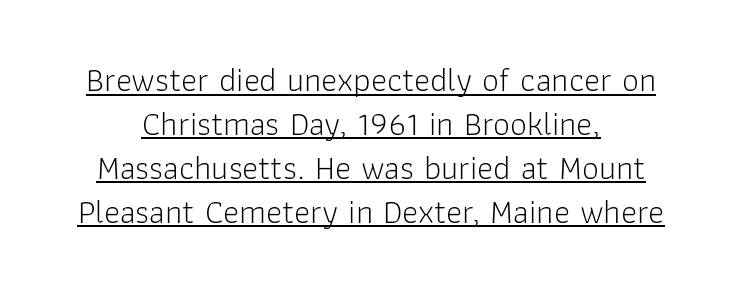
If you measured baseline to baseline, you'd find a middling distance. The string is rendered with underlining switched on. Note the varied advance widths — an 'i' is clearly narrower than an 'm'. Does the lettering tilt? It doesn't — this is upright.
